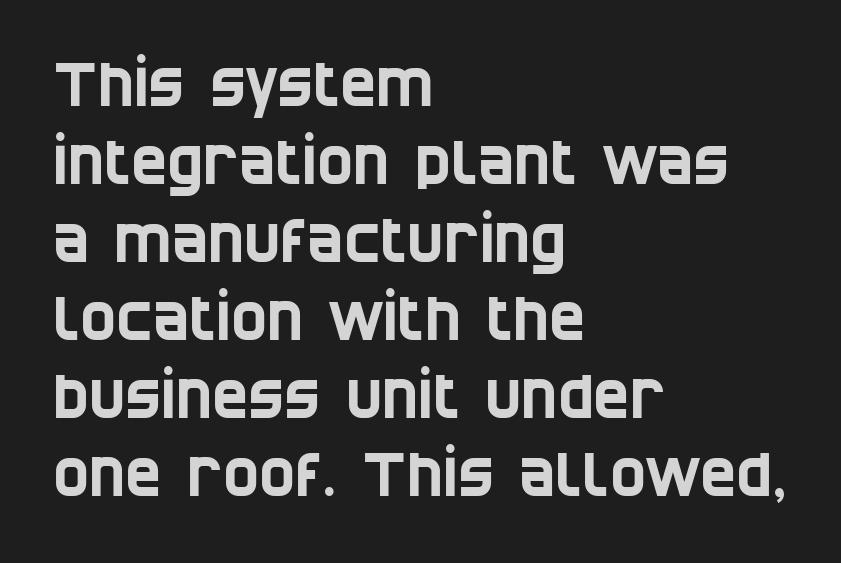
{"serif": "no", "width": "condensed", "stroke_contrast": "low", "x_height": "large", "monospaced": "no", "underline": "no", "align": "left", "line_spacing": "normal", "line_spacing_ratio": 1.28, "letter_spacing": "normal", "letter_spacing_em": 0.0, "glyph_px": 61}
